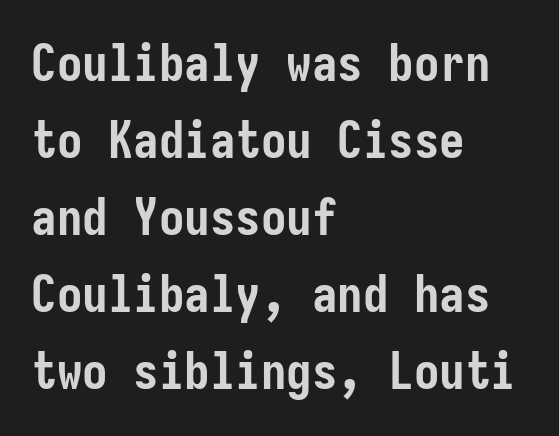
Compared with typical body copy, the letter spacing here is the same. Upright lettering throughout. Notice how thick the strokes are: this is what a full bold looks like. Teacher's note: observe the even left margin — that is flush-left alignment. The text was rendered using a sans face with plain stroke endings.
